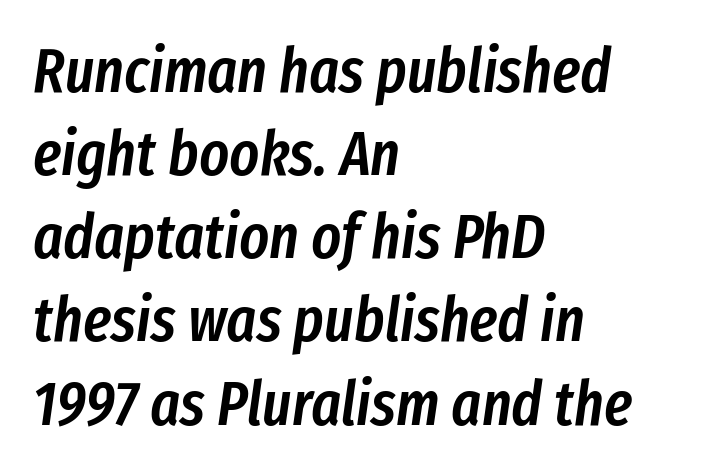
The image shows 63 px semibold, condensed type, italic (leaning right); set left-aligned, normal line spacing (1.32x), normal letter spacing, not underlined; low stroke contrast and a medium x-height.
